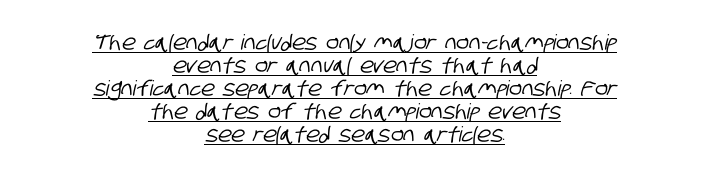
The image shows 21 px text type; set centered, tight line spacing (1.1x), normal letter spacing, underlined.
